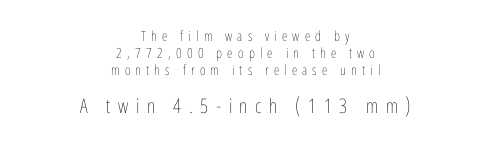
The paragraph has two soft edges and a firm central axis. Someone cranked the tracking dial way up on this one. Ink coverage per letter is moderate at most. Larger block? The one below; the one above is distinctly smaller. Unlike italic type, these characters show no tilt at all.
